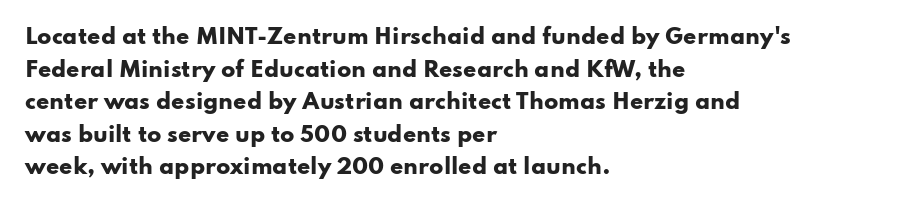
{"italic": "no", "bold": "yes", "underline": "no", "align": "left", "line_spacing": "normal", "line_spacing_ratio": 1.55, "letter_spacing": "normal", "letter_spacing_em": 0.0, "glyph_px": 21}
